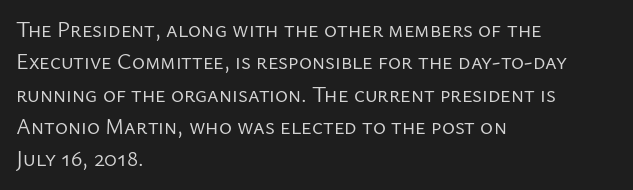
The image shows 22 px text type, upright; set left-aligned, normal line spacing (1.47x), normal letter spacing, not underlined.
